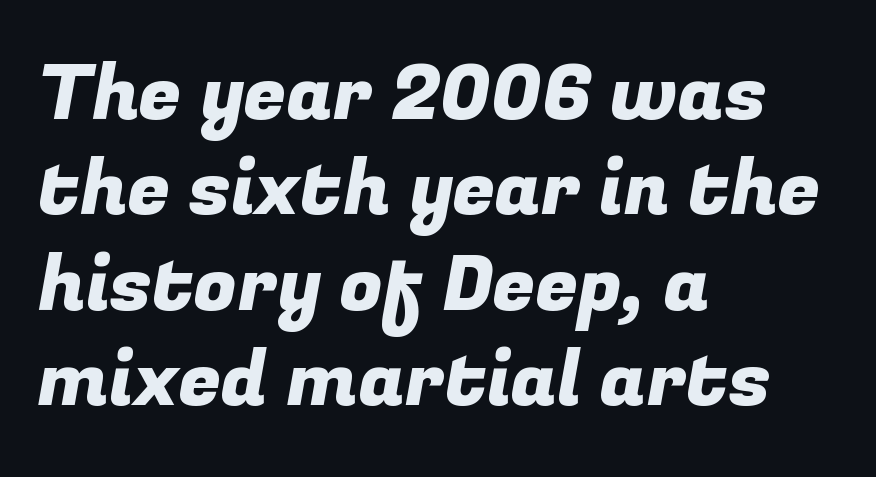
The rendering keeps characters at their native spacing. Horizontally, the lines are justified to the leading edge only. These lines are rendered in a variable-pitch font. To sum up the face: it is a sans, with no serifs. The gap between lines stays unmarked.
